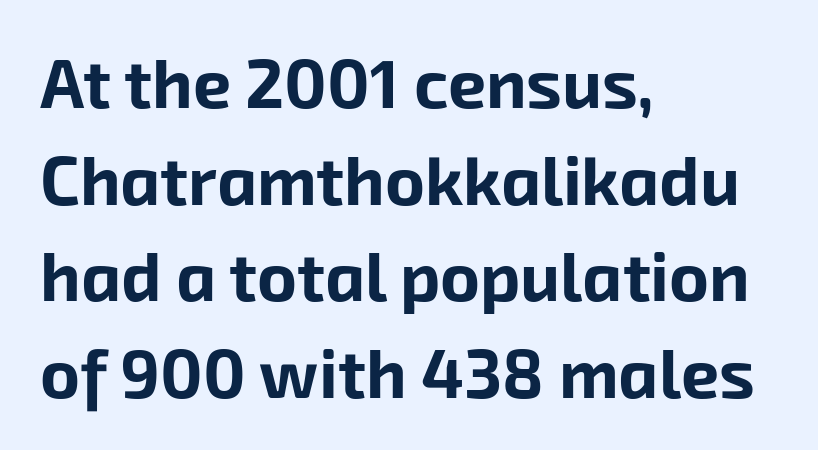
Rule under the text: the space is simply empty. This rendering leaves character spacing at its baseline value. Regarding serifs, this sample does without them. Compared with a centered layout, this one pins lines to the left instead. Each letter keeps its own natural width here, so spacing adapts to shape. Students, observe: this is what conventionally led text looks like.
